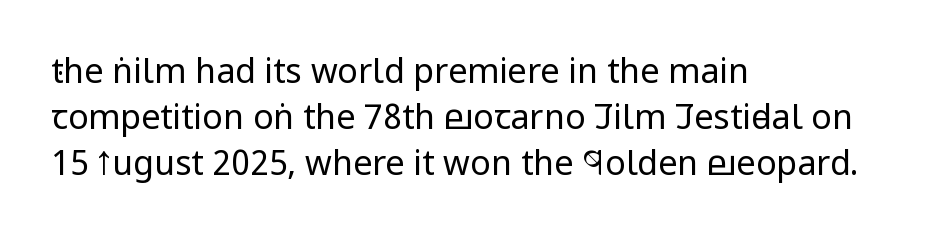
{"serif": "no", "italic": "no", "bold": "no", "weight": "regular", "width": "condensed", "stroke_contrast": "low", "x_height": "large", "monospaced": "no", "underline": "no", "align": "left", "line_spacing": "normal", "line_spacing_ratio": 1.35, "letter_spacing": "normal", "letter_spacing_em": 0.0, "glyph_px": 34}
